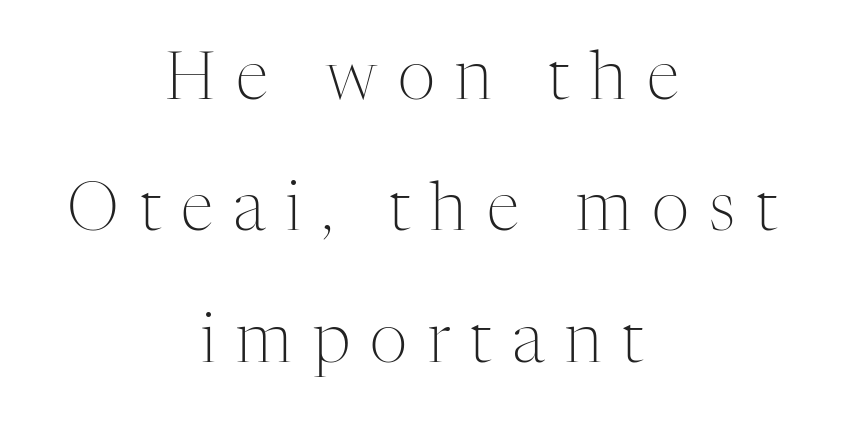
The image shows 66 px light serif type, upright; set centered, loose line spacing (1.99x), unusually wide letter spacing (+0.31 em), not underlined; medium stroke contrast and a medium x-height.
